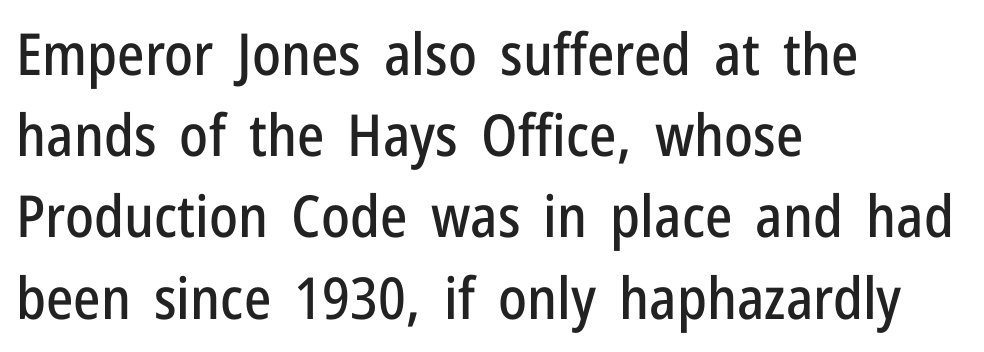
{"serif": "no", "italic": "no", "width": "condensed", "stroke_contrast": "low", "x_height": "medium", "monospaced": "no", "underline": "no", "align": "left", "line_spacing": "normal", "line_spacing_ratio": 1.4, "letter_spacing": "normal", "letter_spacing_em": 0.0, "glyph_px": 58}
